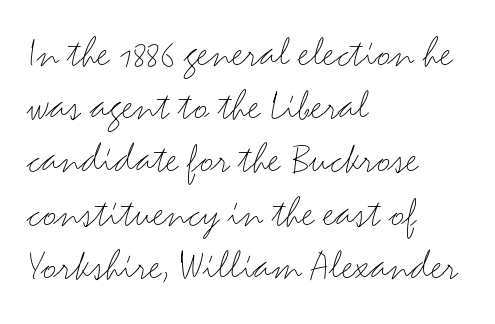
This is sans-serif lettering, the kind often seen on screens and signage. Left-aligned paragraph, ragged on the right. Tracking value appears to be zero — textbook default spacing. These lines are rendered in a variable-pitch font. No word sits above an underline.
